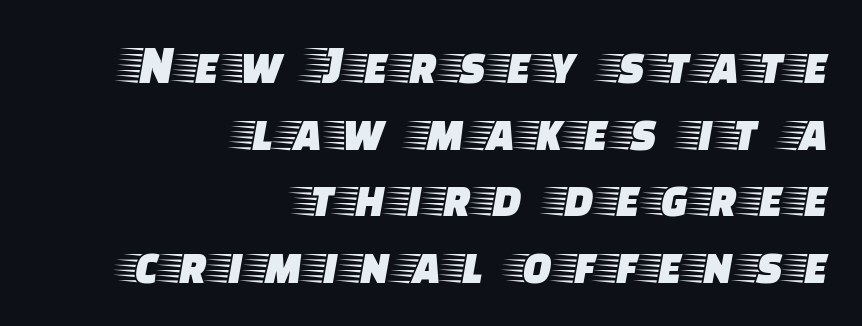
The image shows 55 px wide serif type; set right-aligned, line spacing 1.21x, not underlined; low stroke contrast and a large x-height.
